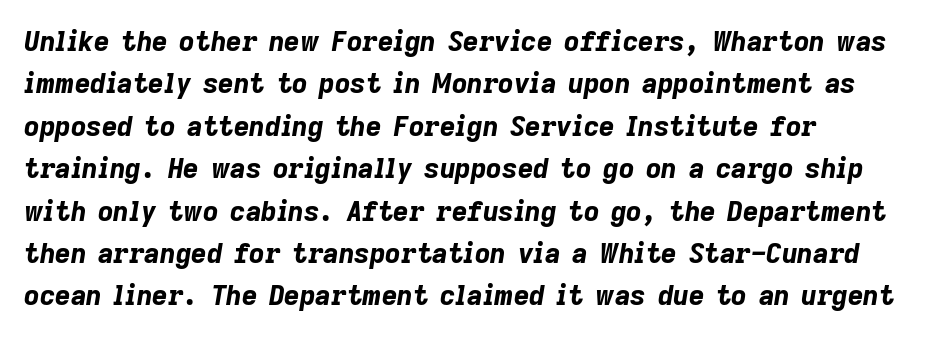
The rows are spaced the way most documents space them. Short note: letters normally spaced. Only glyphs here, with clear space below each row. Typographic density is high because the face is bold. Is the type slanted? Yes — the strokes lean at a clear angle.
